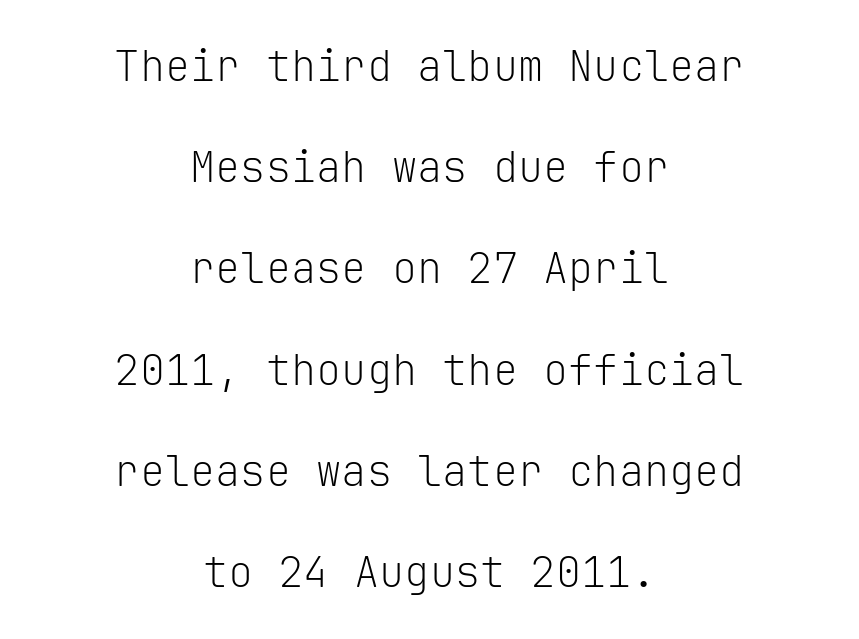
Q: Is the text bold? A: No.
Q: Is the text italic (slanted)? A: No, it is upright.
Q: Is the typeface a serif or a sans-serif typeface? A: Sans-serif.
Q: Is the text underlined? A: No.
Q: How is the paragraph aligned? A: Centered.
Q: Is the spacing between letters normal or unusually wide? A: Normal.
Q: Is the spacing between lines tight, normal or loose? A: Loose.
Q: Width (condensed, normal, or wide)? A: Normal.
Q: Stroke contrast? A: Low.
Q: x-height? A: Medium.
Q: Monospaced? A: Yes.
